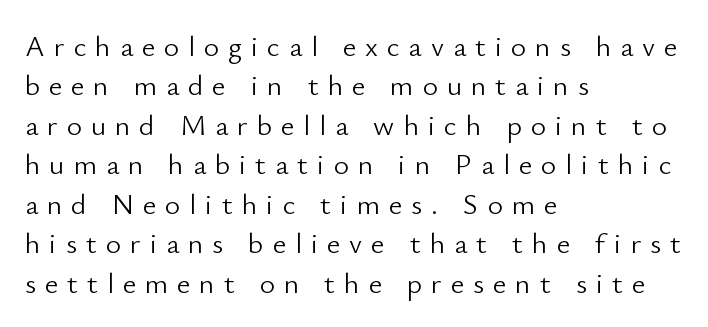
{"serif": "no", "italic": "no", "bold": "no", "weight": "light", "width": "normal", "stroke_contrast": "low", "x_height": "small", "monospaced": "no", "underline": "no", "align": "left", "line_spacing": "normal", "line_spacing_ratio": 1.36, "letter_spacing": "wide", "letter_spacing_em": 0.31, "glyph_px": 29}
